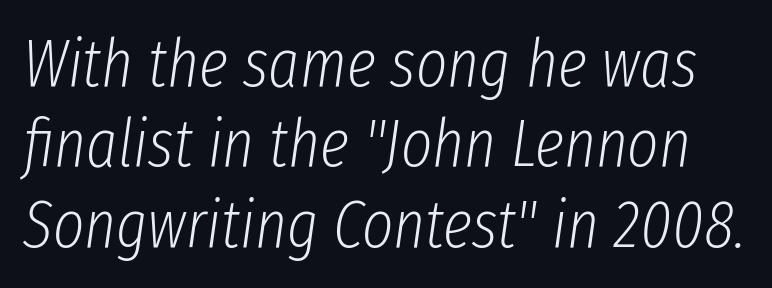
{"italic": "yes", "lean": "right", "slant_degrees": 8, "bold": "no", "weight": "light", "width": "condensed", "stroke_contrast": "low", "x_height": "medium", "monospaced": "no", "underline": "no", "line_spacing_ratio": 1.2, "letter_spacing": "normal", "letter_spacing_em": 0.0, "glyph_px": 67}
